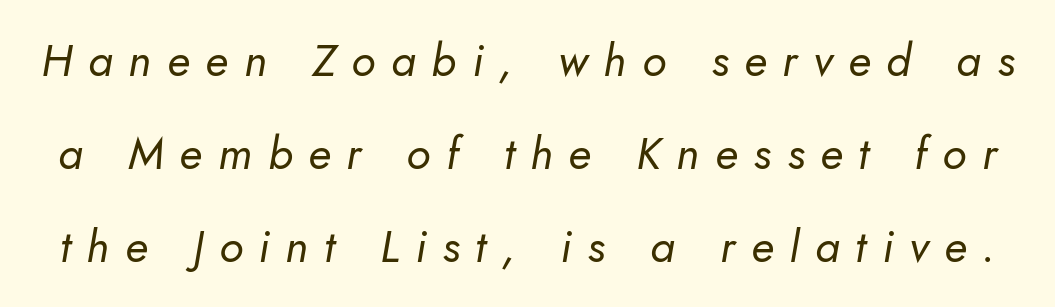
{"italic": "yes", "lean": "right", "slant_degrees": 10, "bold": "no", "weight": "regular", "width": "normal", "stroke_contrast": "low", "x_height": "small", "monospaced": "no", "underline": "no", "line_spacing": "loose", "line_spacing_ratio": 2.07, "letter_spacing": "wide", "letter_spacing_em": 0.35, "glyph_px": 45}
